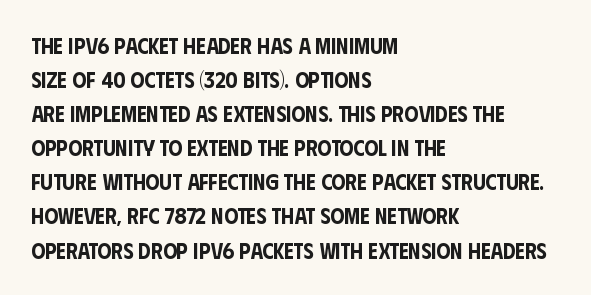
Q: Is the text italic (slanted)? A: No, it is upright.
Q: Is the text underlined? A: No.
Q: How is the paragraph aligned? A: Left-aligned.
Q: Is the spacing between letters normal or unusually wide? A: Normal.
Q: Is the spacing between lines tight, normal or loose? A: Normal.
